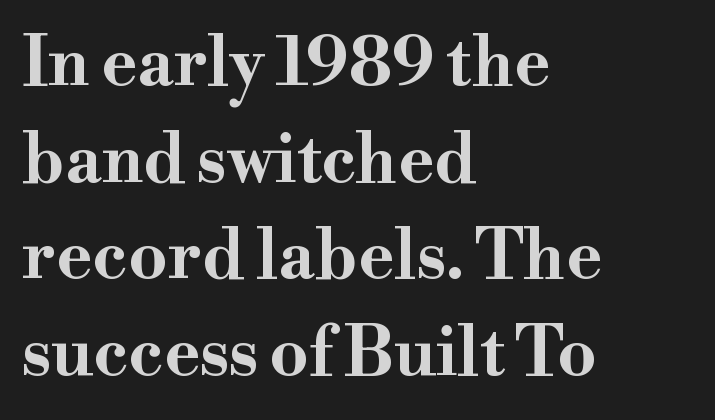
The image shows 68 px bold, wide serif type, upright; set left-aligned, normal line spacing (1.42x), normal letter spacing, not underlined; high stroke contrast and a small x-height.
